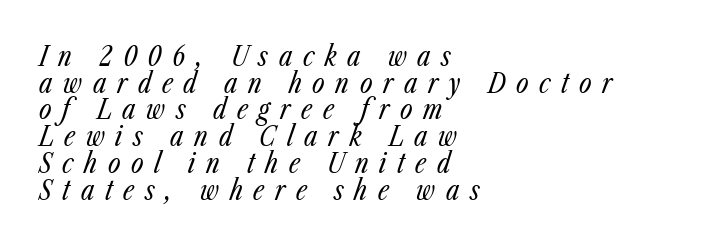
Short note: letters widely spaced. Every row of glyphs begins at an identical x-position on the left. The face used here has a pronounced slope to its letters. Summary of vertical rhythm: compact, with narrow interline spacing.
